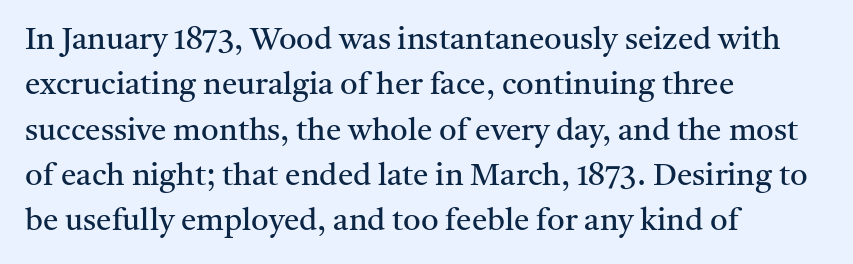
Q: Is the text bold? A: No.
Q: Is the text italic (slanted)? A: No, it is upright.
Q: Is the typeface a serif or a sans-serif typeface? A: Serif.
Q: Is the text underlined? A: No.
Q: How is the paragraph aligned? A: Left-aligned.
Q: Is the spacing between letters normal or unusually wide? A: Normal.
Q: Is the spacing between lines tight, normal or loose? A: Normal.
Q: Width (condensed, normal, or wide)? A: Normal.
Q: Stroke contrast? A: Medium.
Q: x-height? A: Medium.
Q: Monospaced? A: No.
